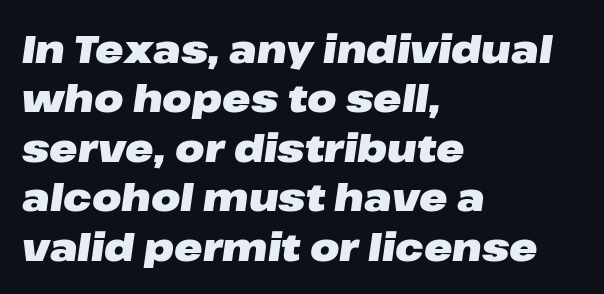
This is heavy type, rendered in bold. Whoever set this chose a conventional vertical rhythm. Tracking value appears to be zero — textbook default spacing. Has an underline been added? It has not.
